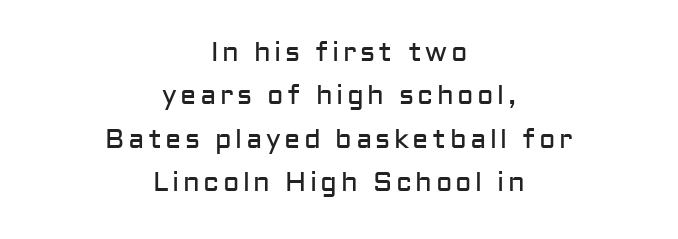
The image shows 27 px text type, upright; set centered, normal line spacing (1.61x), not underlined.
